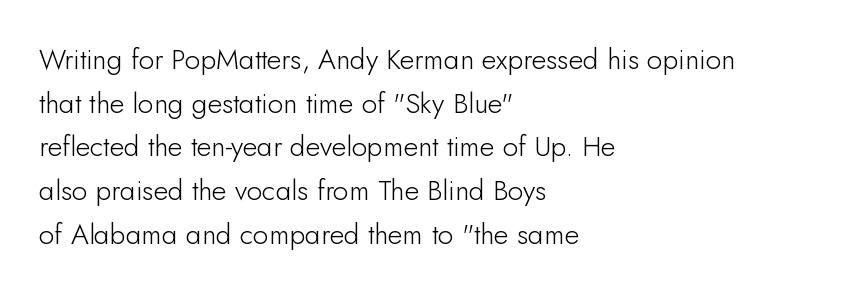
Q: Is the text bold? A: No.
Q: Is the text italic (slanted)? A: No, it is upright.
Q: Is the typeface a serif or a sans-serif typeface? A: Sans-serif.
Q: Is the text underlined? A: No.
Q: How is the paragraph aligned? A: Left-aligned.
Q: Is the spacing between letters normal or unusually wide? A: Normal.
Q: Is the spacing between lines tight, normal or loose? A: Normal.
Q: Width (condensed, normal, or wide)? A: Normal.
Q: Stroke contrast? A: Low.
Q: x-height? A: Small.
Q: Monospaced? A: No.
